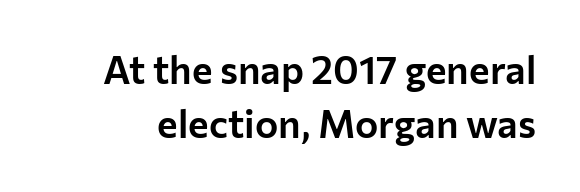
Here the glyphs are tracked normally, forming tight word shapes. Descender tails drop into unmarked territory. The axis of the letterforms is exactly vertical. Spacing verdict: proportional, widths tailored to each character. The face used here is a sans, in the tradition of grotesques and geometrics. Leading: standard.
